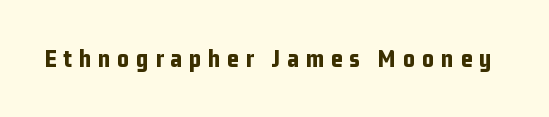
Heavy-handed strokes throughout: this text is bold. Each row of text sits above clean, open space. In terms of letterspacing, this is a distinctly airy, spread setting. This sample uses an upright cut, with every glyph sitting square on the baseline.
